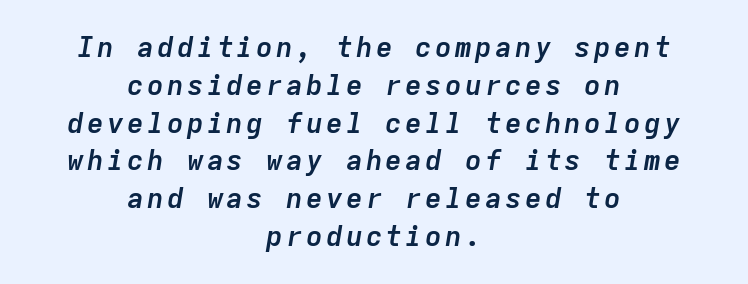
Q: Is the text bold? A: Yes.
Q: Is the text italic (slanted)? A: Yes, it leans right by about 9 degrees.
Q: Is the text underlined? A: No.
Q: How is the paragraph aligned? A: Centered.
Q: Is the spacing between lines tight, normal or loose? A: Normal.
Q: Width (condensed, normal, or wide)? A: Normal.
Q: Stroke contrast? A: Low.
Q: x-height? A: Medium.
Q: Monospaced? A: Yes.
